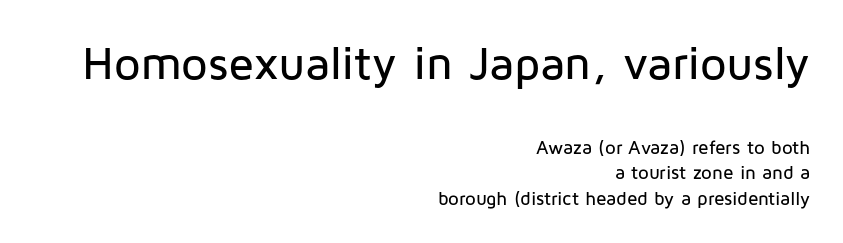
Each letter keeps its own natural width here, so spacing adapts to shape. The composition opens big and finishes small. Every row of glyphs terminates at an identical x-position on the right. The words here are not underlined. The font family rendered here belongs to the sans-serif group. You can tell it's not italic because the verticals are truly vertical.
